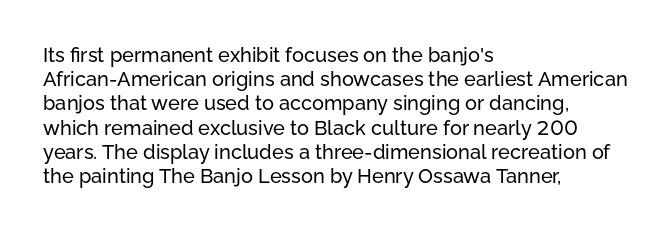
{"italic": "no", "underline": "no", "align": "left", "line_spacing_ratio": 1.21, "letter_spacing": "normal", "letter_spacing_em": 0.0, "glyph_px": 20}
